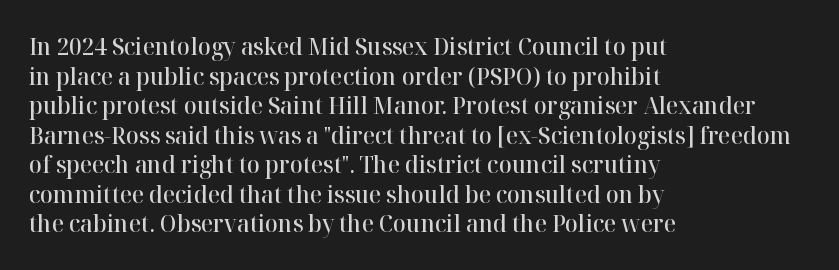
A bare baseline throughout the passage. Compared with a centered layout, this one pins lines to the left instead. This is moderately heavy type, rendered in semibold. The letters sit at their default tracking, neither squeezed nor spread. This sample uses an upright cut, with every glyph sitting square on the baseline.
